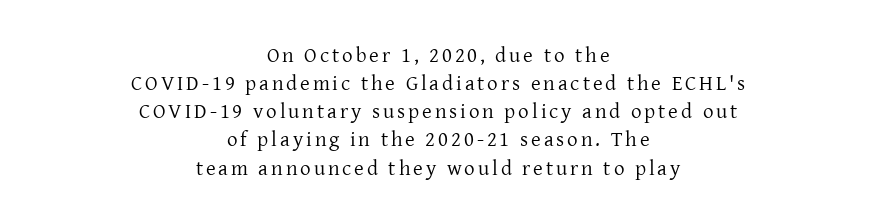
Casual observation: everything's sitting right in the middle. The leading is moderate, giving the passage an even texture. The characters are drawn with everyday or finer stroke widths. Beneath every word, the page is bare.
